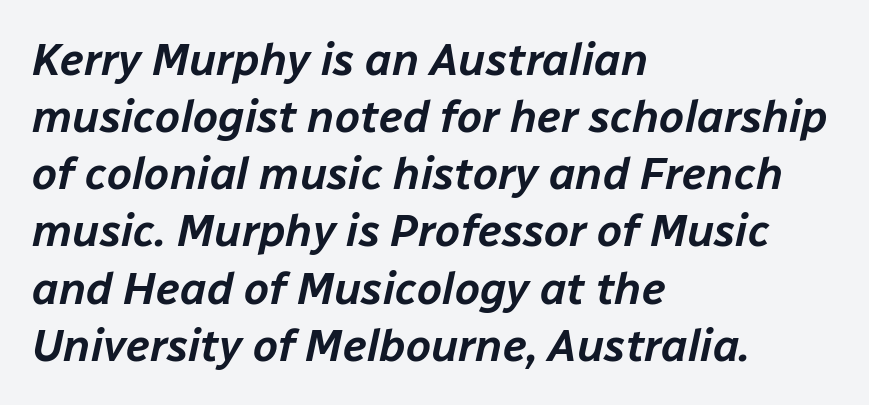
{"italic": "yes", "lean": "right", "slant_degrees": 12, "width": "normal", "stroke_contrast": "low", "x_height": "medium", "monospaced": "no", "underline": "no", "align": "left", "line_spacing": "normal", "line_spacing_ratio": 1.27, "letter_spacing": "normal", "letter_spacing_em": 0.0, "glyph_px": 45}
